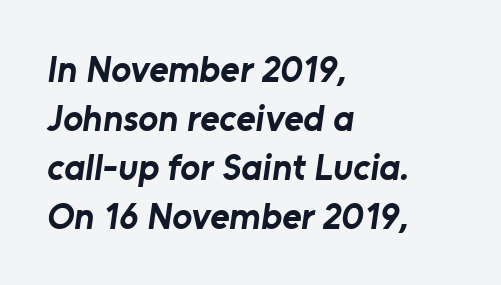
Q: Is the text bold? A: Yes.
Q: Is the typeface a serif or a sans-serif typeface? A: Sans-serif.
Q: Is the text underlined? A: No.
Q: How is the paragraph aligned? A: Left-aligned.
Q: Is the spacing between letters normal or unusually wide? A: Normal.
Q: Is the spacing between lines tight, normal or loose? A: Normal.
Q: Width (condensed, normal, or wide)? A: Normal.
Q: Stroke contrast? A: Low.
Q: x-height? A: Medium.
Q: Monospaced? A: No.
